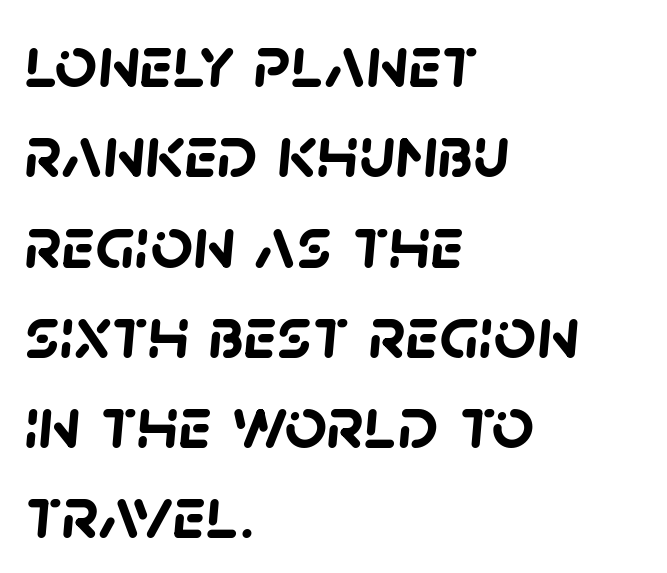
The image shows 74 px semibold sans-serif type; set left-aligned, line spacing 1.22x, normal letter spacing, not underlined; low stroke contrast and a large x-height.
